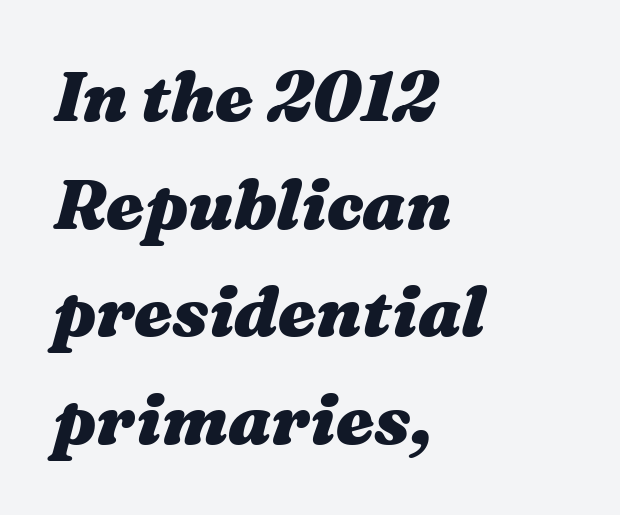
{"italic": "yes", "lean": "right", "slant_degrees": 16, "bold": "yes", "weight": "heavy", "width": "wide", "stroke_contrast": "medium", "x_height": "medium", "monospaced": "no", "underline": "no", "align": "left", "line_spacing": "normal", "line_spacing_ratio": 1.56, "letter_spacing": "normal", "letter_spacing_em": 0.0, "glyph_px": 69}
